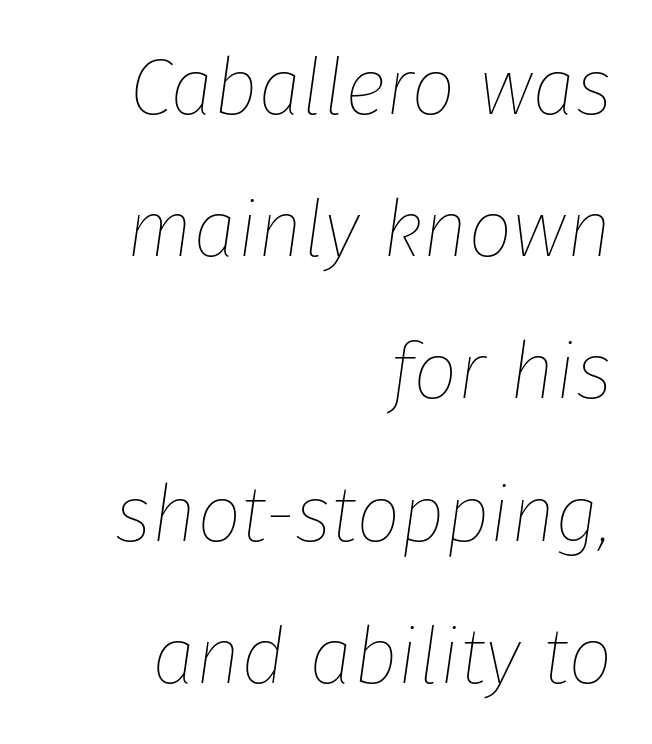
The image shows 79 px thin type, italic (leaning right); set right-aligned, line spacing 1.8x, normal letter spacing, not underlined; low stroke contrast and a medium x-height.
